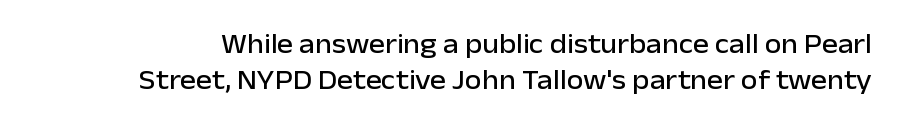
In terms of letterspacing, this is plain default setting. No italicization has been applied; the sample stays upright. This block has exactly the height ordinary leading produces. Quick note: underline off.
